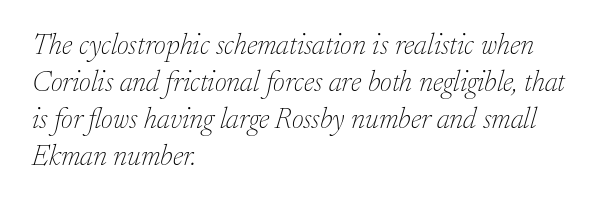
{"serif": "yes", "italic": "yes", "lean": "right", "slant_degrees": 17, "bold": "no", "weight": "thin", "width": "normal", "stroke_contrast": "low", "x_height": "small", "monospaced": "no", "underline": "no", "align": "left", "line_spacing": "normal", "line_spacing_ratio": 1.28, "letter_spacing": "normal", "letter_spacing_em": 0.0, "glyph_px": 29}
